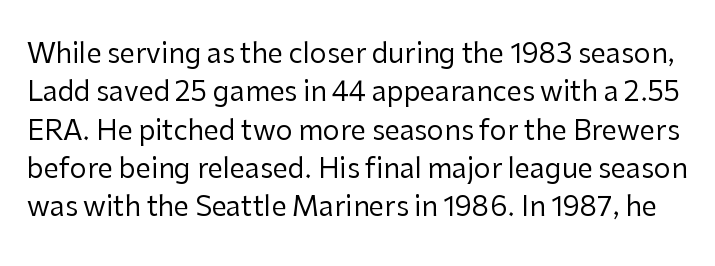
A quiet, ordinary-to-light weight characterises the typeface. No extra tracking has been applied to these lines. The string is rendered with underlining switched off. In terms of posture, this sample is upright.
